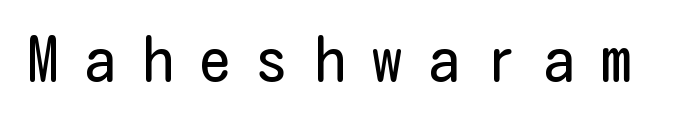
Q: Is the text bold? A: No.
Q: Is the text italic (slanted)? A: No, it is upright.
Q: Is the typeface a serif or a sans-serif typeface? A: Sans-serif.
Q: Is the text underlined? A: No.
Q: Is the spacing between letters normal or unusually wide? A: Unusually wide.
Q: Width (condensed, normal, or wide)? A: Condensed.
Q: Stroke contrast? A: Low.
Q: x-height? A: Medium.
